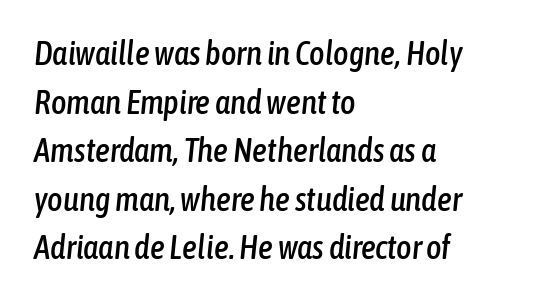
Q: Is the text italic (slanted)? A: Yes, it leans right by about 6 degrees.
Q: Is the text underlined? A: No.
Q: How is the paragraph aligned? A: Left-aligned.
Q: Is the spacing between letters normal or unusually wide? A: Normal.
Q: Is the spacing between lines tight, normal or loose? A: Normal.
Q: Width (condensed, normal, or wide)? A: Condensed.
Q: Stroke contrast? A: Low.
Q: x-height? A: Medium.
Q: Monospaced? A: No.
